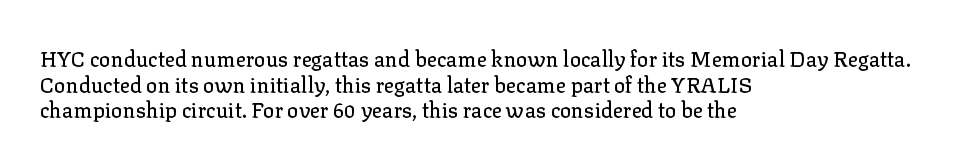
Line beginnings align vertically; line endings do not. Posture: vertical. A typesetter would call this zero additional tracking. The baseline area is clear.
